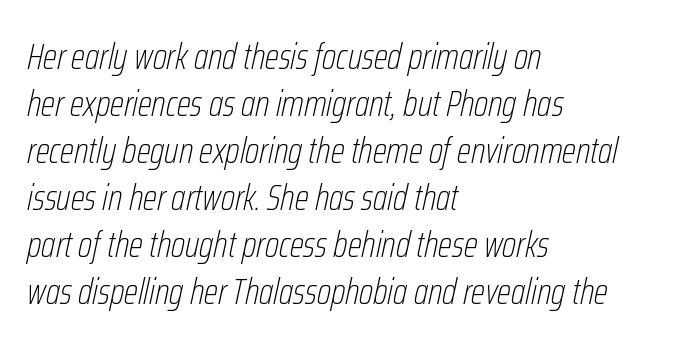
Q: Is the text bold? A: No.
Q: Is the text italic (slanted)? A: Yes, it leans right by about 12 degrees.
Q: Is the text underlined? A: No.
Q: How is the paragraph aligned? A: Left-aligned.
Q: Is the spacing between letters normal or unusually wide? A: Normal.
Q: Is the spacing between lines tight, normal or loose? A: Normal.
Q: Width (condensed, normal, or wide)? A: Condensed.
Q: Stroke contrast? A: Low.
Q: x-height? A: Medium.
Q: Monospaced? A: No.
